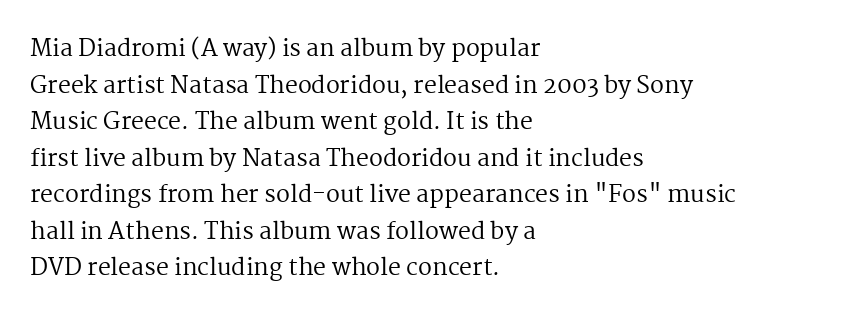
{"italic": "no", "bold": "no", "underline": "no", "align": "left", "line_spacing": "normal", "line_spacing_ratio": 1.59, "letter_spacing": "normal", "letter_spacing_em": 0.0, "glyph_px": 23}
